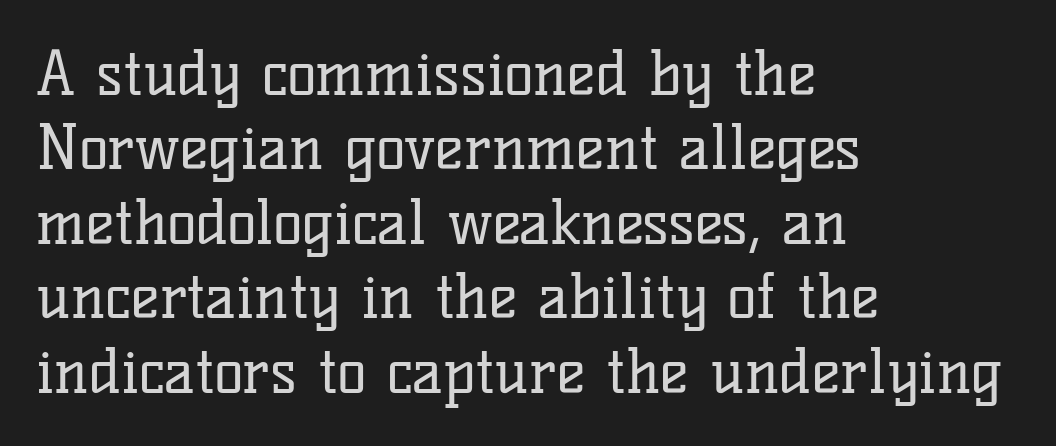
Q: Is the text bold? A: No.
Q: Is the text italic (slanted)? A: No, it is upright.
Q: Is the typeface a serif or a sans-serif typeface? A: Serif.
Q: Is the text underlined? A: No.
Q: How is the paragraph aligned? A: Left-aligned.
Q: Is the spacing between letters normal or unusually wide? A: Normal.
Q: Width (condensed, normal, or wide)? A: Normal.
Q: Stroke contrast? A: Low.
Q: x-height? A: Medium.
Q: Monospaced? A: No.
